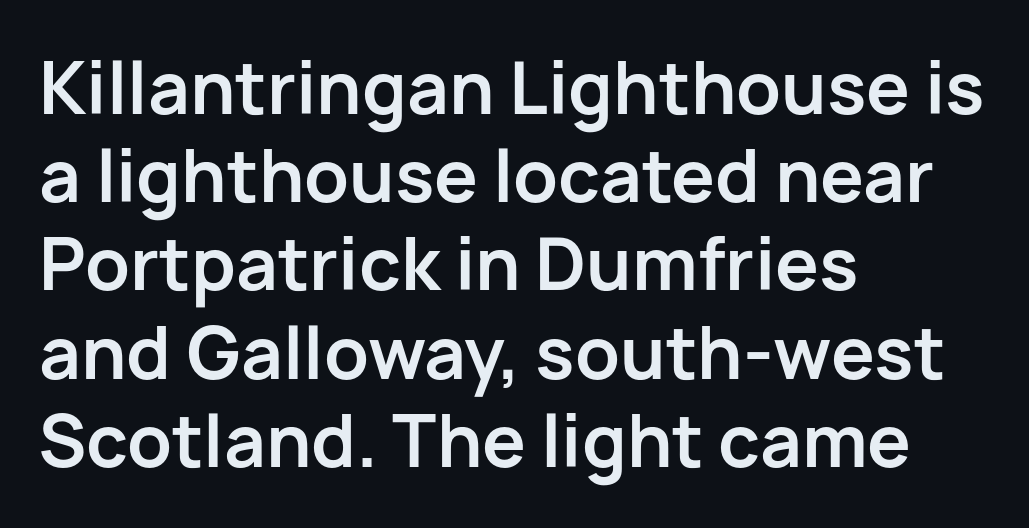
Q: Is the text bold? A: Yes.
Q: Is the text italic (slanted)? A: No, it is upright.
Q: Is the typeface a serif or a sans-serif typeface? A: Sans-serif.
Q: Is the text underlined? A: No.
Q: How is the paragraph aligned? A: Left-aligned.
Q: Is the spacing between letters normal or unusually wide? A: Normal.
Q: Is the spacing between lines tight, normal or loose? A: Normal.
Q: Width (condensed, normal, or wide)? A: Normal.
Q: Stroke contrast? A: Low.
Q: x-height? A: Medium.
Q: Monospaced? A: No.
